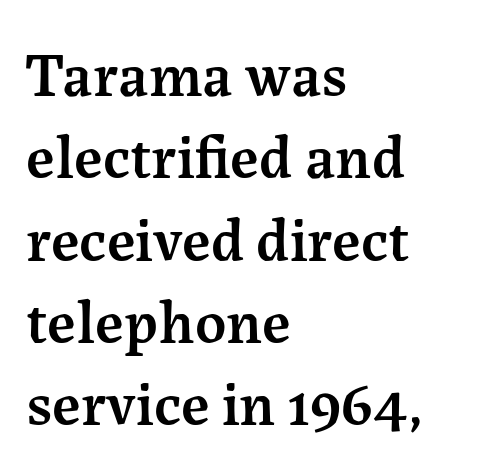
{"serif": "yes", "italic": "no", "bold": "semi", "weight": "semibold", "width": "normal", "stroke_contrast": "medium", "x_height": "medium", "monospaced": "no", "underline": "no", "align": "left", "line_spacing": "normal", "line_spacing_ratio": 1.35, "letter_spacing": "normal", "letter_spacing_em": 0.0, "glyph_px": 61}
